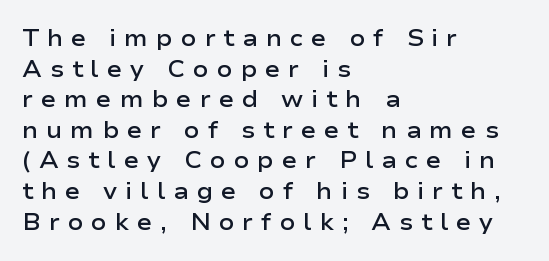
Q: Is the text bold? A: Semi-bold.
Q: Is the text italic (slanted)? A: No, it is upright.
Q: Is the text underlined? A: No.
Q: How is the paragraph aligned? A: Left-aligned.
Q: Is the spacing between letters normal or unusually wide? A: Unusually wide.
Q: Is the spacing between lines tight, normal or loose? A: Normal.
